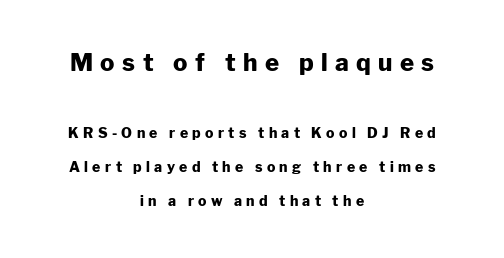
Do the letters lean? They stand straight. These lines are centered, leaving both edges ragged. Check the space under the baseline: it is left empty. Honestly, the letter spacing is so wide it's the main thing you notice.
